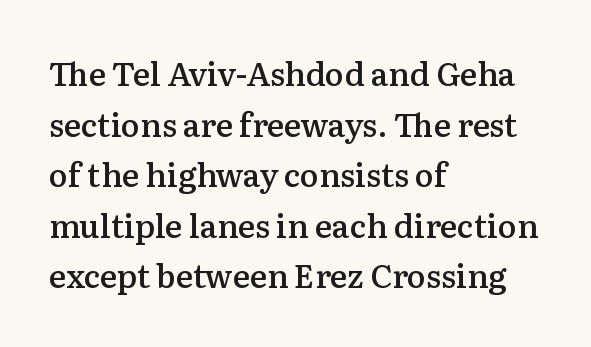
A fair bit of extra ink — the face is semibold, not bold. A typesetter would call this proportional, since set widths differ per character. Every stem runs plumb, perpendicular to the baseline. Every row of glyphs begins at an identical x-position on the left. You can tell from the footed stems that serif type was used. Each new line begins a customary step beneath the previous one.
